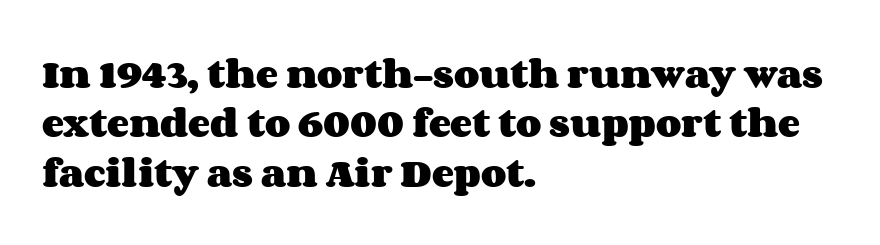
Style check: upright. This is heavy type, rendered in bold. Lines of text with bare space underneath. These lines sit exactly where default settings would place them. Characters follow at the spacing the type designer built in. Visually the block forms a straight wall on the left and a jagged coastline on the right.
